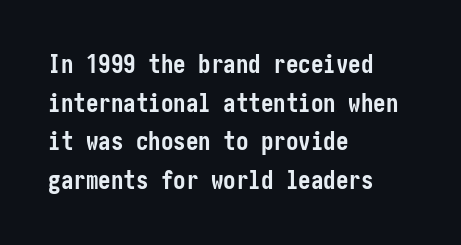
The image shows 25 px bold type, upright; set left-aligned, normal line spacing (1.55x), normal letter spacing, not underlined.
